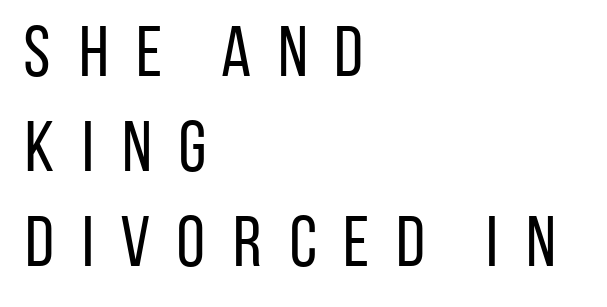
{"serif": "no", "italic": "no", "bold": "no", "weight": "regular", "width": "condensed", "stroke_contrast": "low", "x_height": "large", "monospaced": "no", "underline": "no", "align": "left", "line_spacing": "normal", "line_spacing_ratio": 1.32, "letter_spacing": "wide", "letter_spacing_em": 0.31, "glyph_px": 72}
